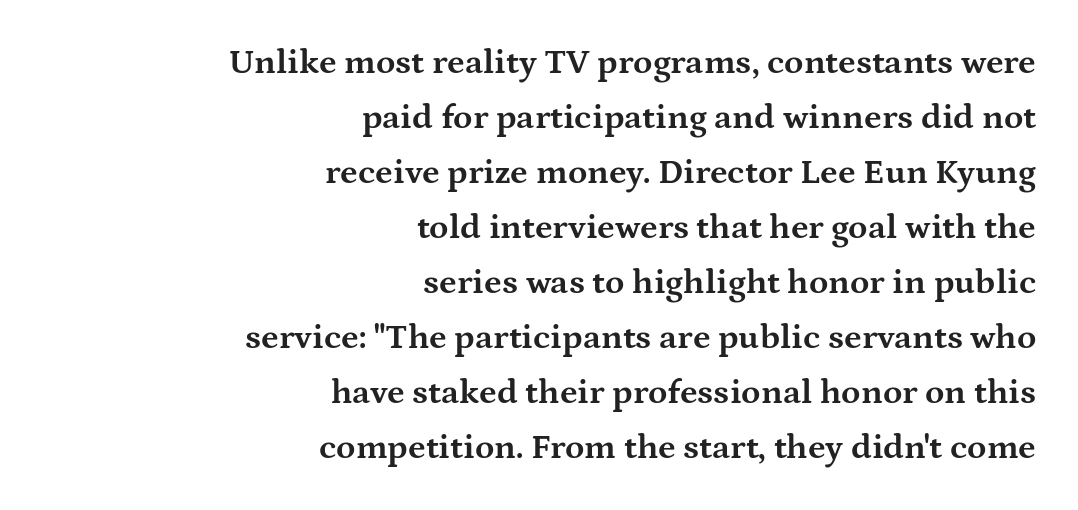
The image shows 35 px bold, wide serif type, upright; set right-aligned, normal line spacing (1.57x), normal letter spacing, not underlined; medium stroke contrast and a medium x-height.
